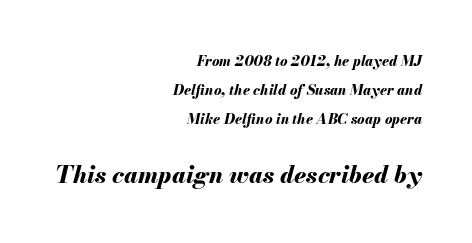
Q: Is the text bold? A: Yes.
Q: Is the text italic (slanted)? A: Yes, it leans right by about 13 degrees.
Q: Is the text underlined? A: No.
Q: How is the paragraph aligned? A: Right-aligned.
Q: Is the spacing between letters normal or unusually wide? A: Normal.
Q: Is the spacing between lines tight, normal or loose? A: Loose.
Q: Which block of text is set in a larger size, the first (top) or the second (bottom)? A: The second (bottom) one.
